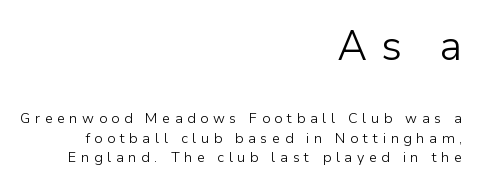
{"serif": "no", "italic": "no", "bold": "no", "weight": "light", "width": "normal", "stroke_contrast": "low", "x_height": "medium", "monospaced": "no", "underline": "no", "align": "right", "line_spacing": "normal", "line_spacing_ratio": 1.4, "letter_spacing": "wide", "letter_spacing_em": 0.33, "larger_block": "first", "size_ratio": 2.93, "glyph_px": 41}
